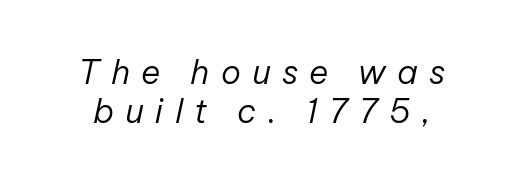
The typesetting does not lean heavy: it is not bold. Characters follow at a spacing far wider than the type designer built in. The rendering applies a slant to the glyphs. Quick note: underline off.
